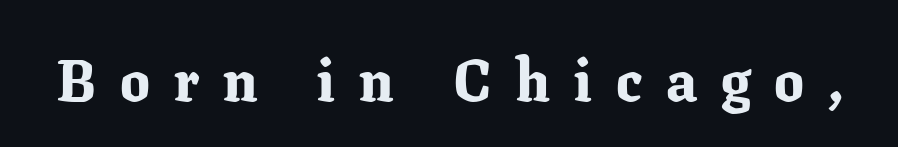
{"serif": "yes", "italic": "no", "bold": "yes", "weight": "bold", "width": "normal", "stroke_contrast": "low", "x_height": "medium", "monospaced": "no", "underline": "no", "letter_spacing": "wide", "letter_spacing_em": 0.41, "glyph_px": 59}
